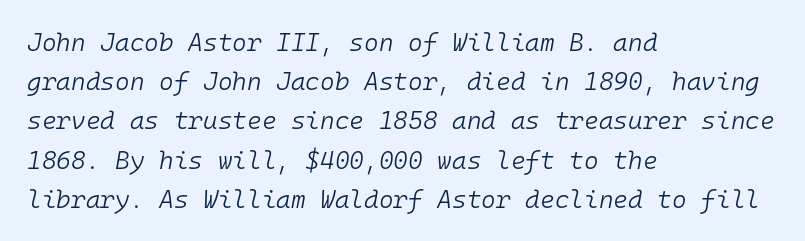
The image shows 25 px text type, italic (leaning right); set left-aligned, normal line spacing (1.57x), normal letter spacing, not underlined.
